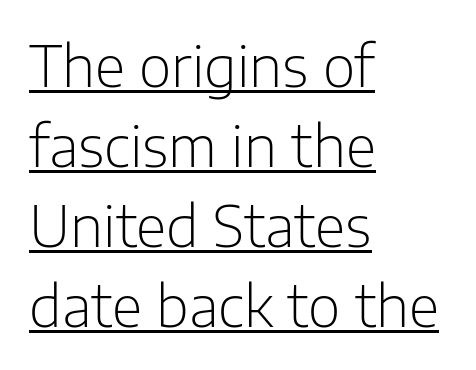
Q: Is the text bold? A: No.
Q: Is the text italic (slanted)? A: No, it is upright.
Q: Is the typeface a serif or a sans-serif typeface? A: Sans-serif.
Q: Is the text underlined? A: Yes.
Q: How is the paragraph aligned? A: Left-aligned.
Q: Is the spacing between letters normal or unusually wide? A: Normal.
Q: Is the spacing between lines tight, normal or loose? A: Normal.
Q: Width (condensed, normal, or wide)? A: Normal.
Q: Stroke contrast? A: Low.
Q: x-height? A: Medium.
Q: Monospaced? A: No.
